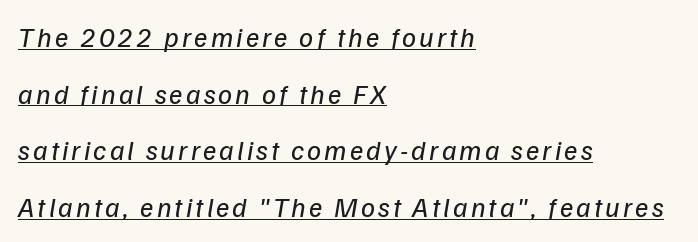
Weight: in the light-to-regular range. Students, observe the line beneath the letters — that is underlining. Horizontal bands of white between lines are thick stripes. Do the characters align in a grid? No, the font is proportional.
